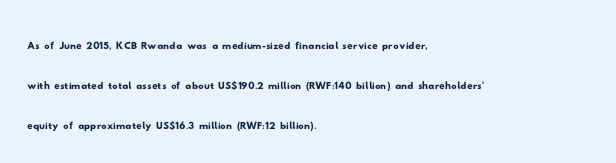
The image shows 27 px text type; set left-aligned, normal line spacing (1.49x), normal letter spacing, not underlined.
